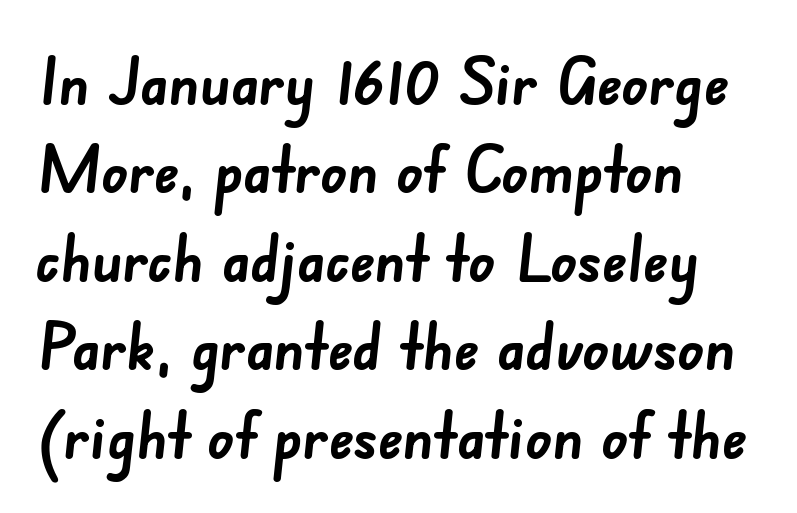
The image shows 65 px semibold sans-serif type; set left-aligned, normal line spacing (1.36x), normal letter spacing, not underlined; low stroke contrast and a small x-height.
